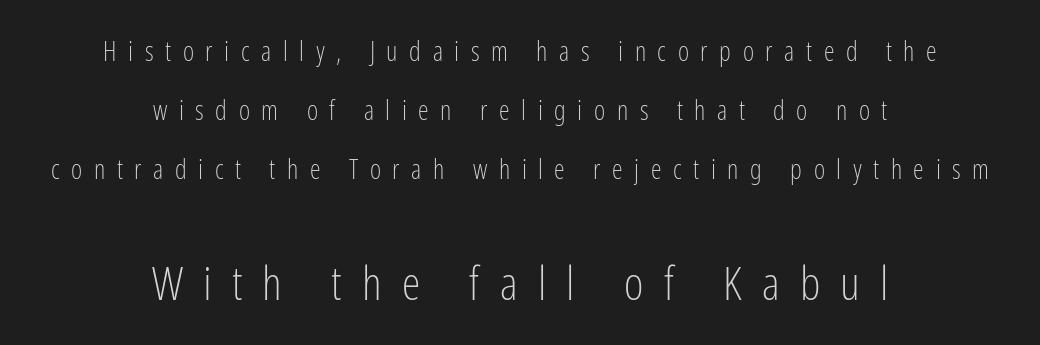
{"serif": "no", "italic": "no", "bold": "no", "weight": "light", "width": "condensed", "stroke_contrast": "low", "x_height": "medium", "monospaced": "no", "underline": "no", "align": "center", "line_spacing": "loose", "line_spacing_ratio": 2.18, "letter_spacing": "wide", "letter_spacing_em": 0.43, "larger_block": "second", "size_ratio": 1.74, "glyph_px": 47}
